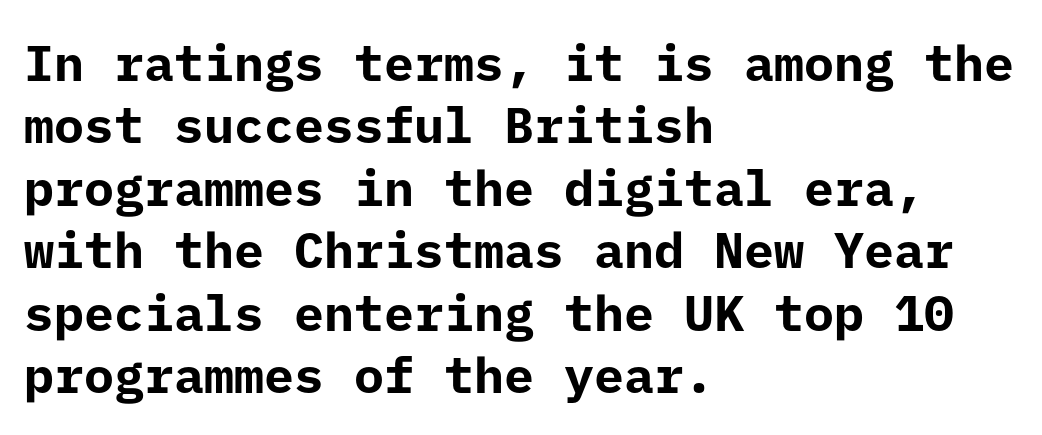
{"serif": "no", "italic": "no", "bold": "yes", "weight": "bold", "width": "normal", "stroke_contrast": "low", "x_height": "medium", "underline": "no", "align": "left", "line_spacing": "normal", "line_spacing_ratio": 1.25, "letter_spacing": "normal", "letter_spacing_em": 0.0, "glyph_px": 50}
